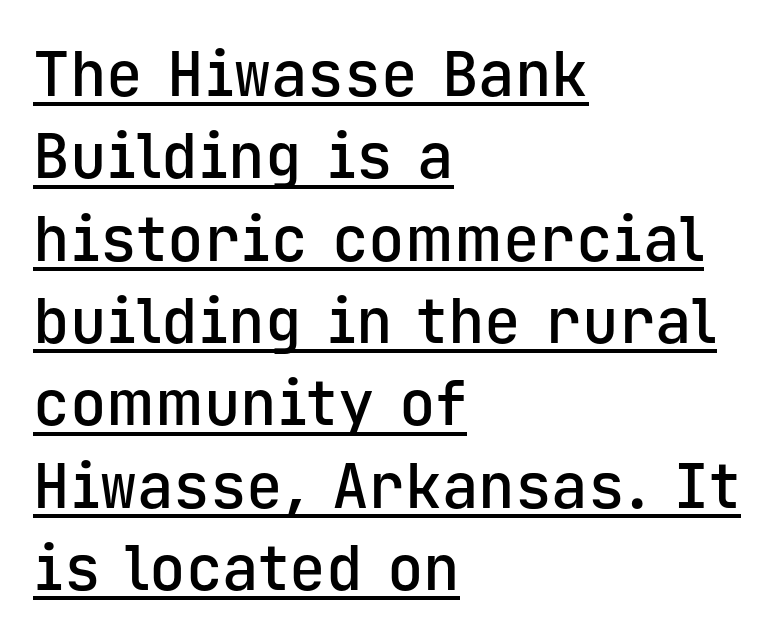
Q: Is the text bold? A: Semi-bold.
Q: Is the text italic (slanted)? A: No, it is upright.
Q: Is the typeface a serif or a sans-serif typeface? A: Sans-serif.
Q: Is the text underlined? A: Yes.
Q: How is the paragraph aligned? A: Left-aligned.
Q: Is the spacing between letters normal or unusually wide? A: Normal.
Q: Is the spacing between lines tight, normal or loose? A: Normal.
Q: Width (condensed, normal, or wide)? A: Normal.
Q: Stroke contrast? A: Low.
Q: x-height? A: Medium.
Q: Monospaced? A: Yes.
